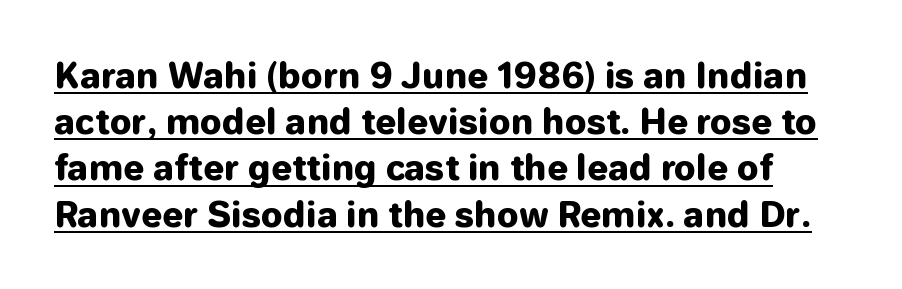
It's the straight-up-and-down kind of type. Weight check: bold — yes, fully. A normal amount of white space separates one row of letters from the next. Nothing sits at the stroke ends, so this counts as sans-serif. Looks like regular typesetting: each glyph gets only the width it needs.
